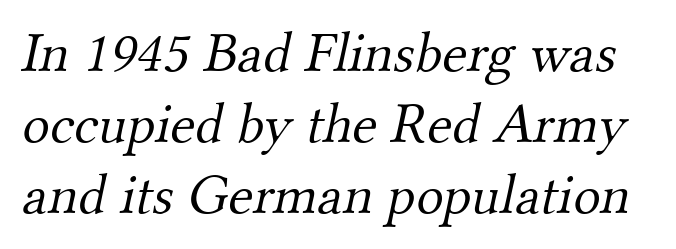
{"serif": "yes", "bold": "no", "weight": "light", "width": "normal", "stroke_contrast": "medium", "x_height": "small", "monospaced": "no", "underline": "no", "line_spacing": "normal", "line_spacing_ratio": 1.25, "letter_spacing": "normal", "letter_spacing_em": 0.0, "glyph_px": 57}
